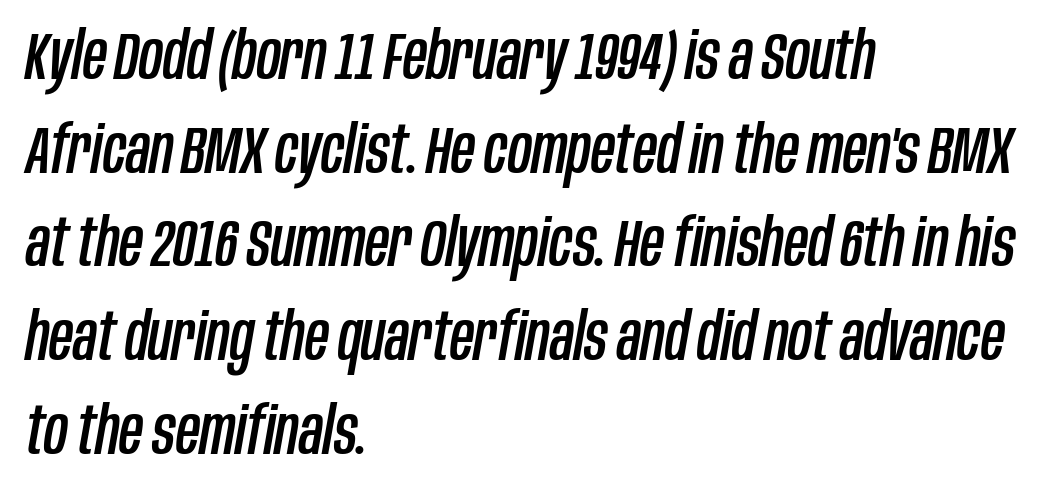
Q: Is the text italic (slanted)? A: Yes, it leans right by about 10 degrees.
Q: Is the text underlined? A: No.
Q: How is the paragraph aligned? A: Left-aligned.
Q: Is the spacing between letters normal or unusually wide? A: Normal.
Q: Is the spacing between lines tight, normal or loose? A: Normal.
Q: Width (condensed, normal, or wide)? A: Condensed.
Q: Stroke contrast? A: Low.
Q: x-height? A: Large.
Q: Monospaced? A: No.
